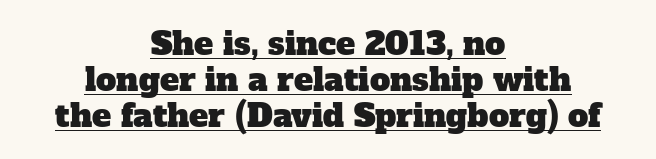
Q: Is the typeface a serif or a sans-serif typeface? A: Serif.
Q: Is the text underlined? A: Yes.
Q: How is the paragraph aligned? A: Centered.
Q: Is the spacing between letters normal or unusually wide? A: Normal.
Q: Is the spacing between lines tight, normal or loose? A: Tight.
Q: Width (condensed, normal, or wide)? A: Normal.
Q: Stroke contrast? A: Low.
Q: x-height? A: Medium.
Q: Monospaced? A: No.
